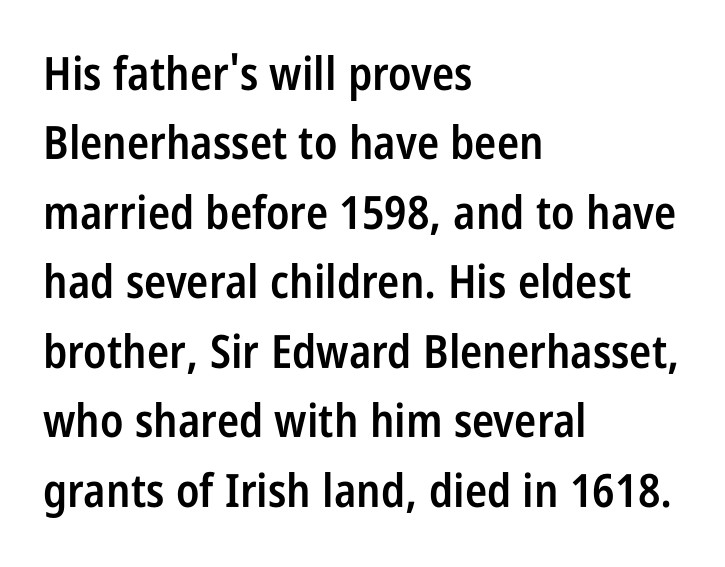
The image shows 46 px semibold, condensed sans-serif type, upright; set left-aligned, normal line spacing (1.51x), normal letter spacing, not underlined; low stroke contrast and a large x-height.
